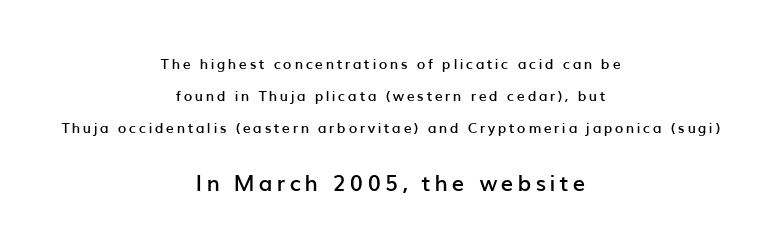
The image shows 22 px text type, upright; set centered, loose line spacing (2.28x), not underlined; the second (bottom) block is 1.57x larger.
